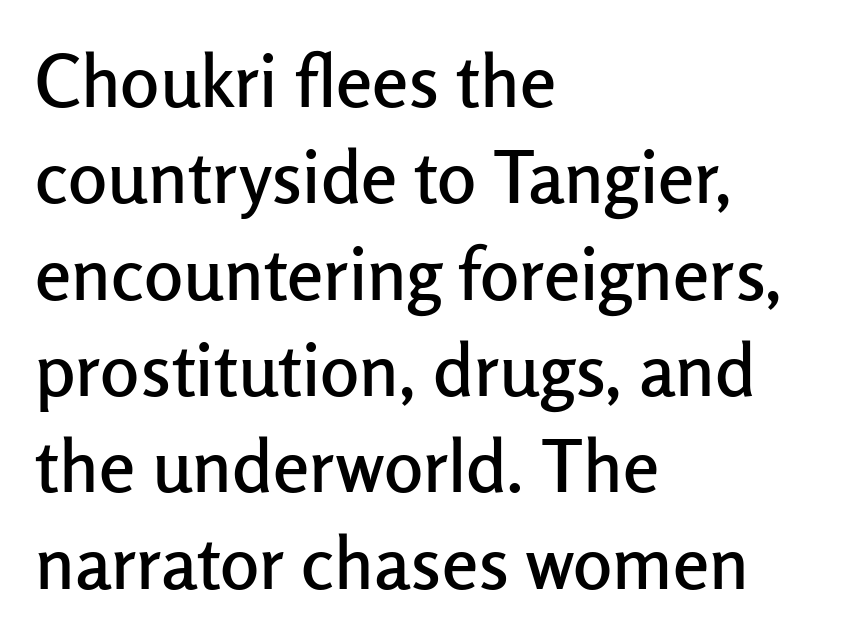
{"serif": "no", "italic": "no", "width": "normal", "stroke_contrast": "low", "x_height": "medium", "monospaced": "no", "underline": "no", "align": "left", "line_spacing": "normal", "line_spacing_ratio": 1.32, "letter_spacing": "normal", "letter_spacing_em": 0.0, "glyph_px": 73}
